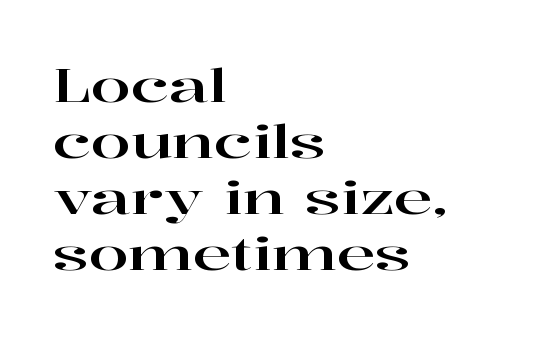
The passage shown has conventional tracking throughout. The rendering uses natural spacing where letterforms have individual widths. This is the regular roman posture of the typeface. Descenders are the only things crossing below the line.
